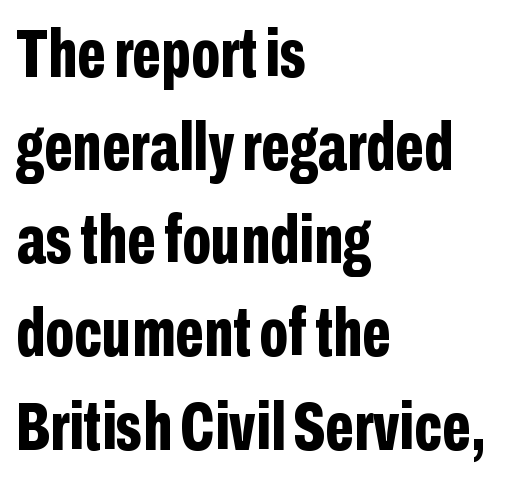
The image shows 69 px bold, condensed sans-serif type, upright; set left-aligned, normal line spacing (1.35x), normal letter spacing, not underlined; low stroke contrast and a medium x-height.
